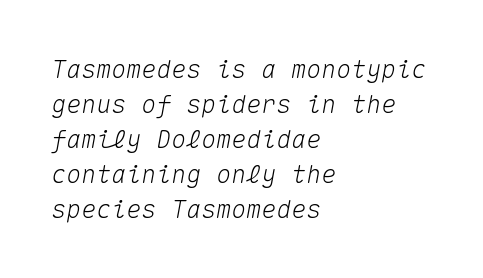
Summary of vertical rhythm: regular, with standard interline spacing. These lines were composed using italics. Spacing between characters is what you'd get straight out of the box. Glance below the letters and you will spot only blank space. Line beginnings align vertically; line endings do not.
